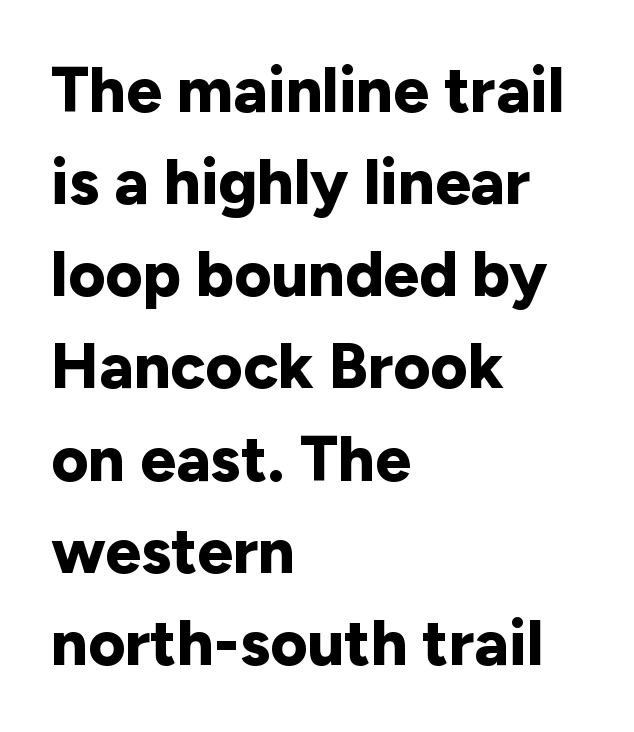
Q: Is the text bold? A: Yes.
Q: Is the text italic (slanted)? A: No, it is upright.
Q: Is the typeface a serif or a sans-serif typeface? A: Sans-serif.
Q: Is the text underlined? A: No.
Q: How is the paragraph aligned? A: Left-aligned.
Q: Is the spacing between letters normal or unusually wide? A: Normal.
Q: Is the spacing between lines tight, normal or loose? A: Normal.
Q: Width (condensed, normal, or wide)? A: Normal.
Q: Stroke contrast? A: Low.
Q: x-height? A: Medium.
Q: Monospaced? A: No.
